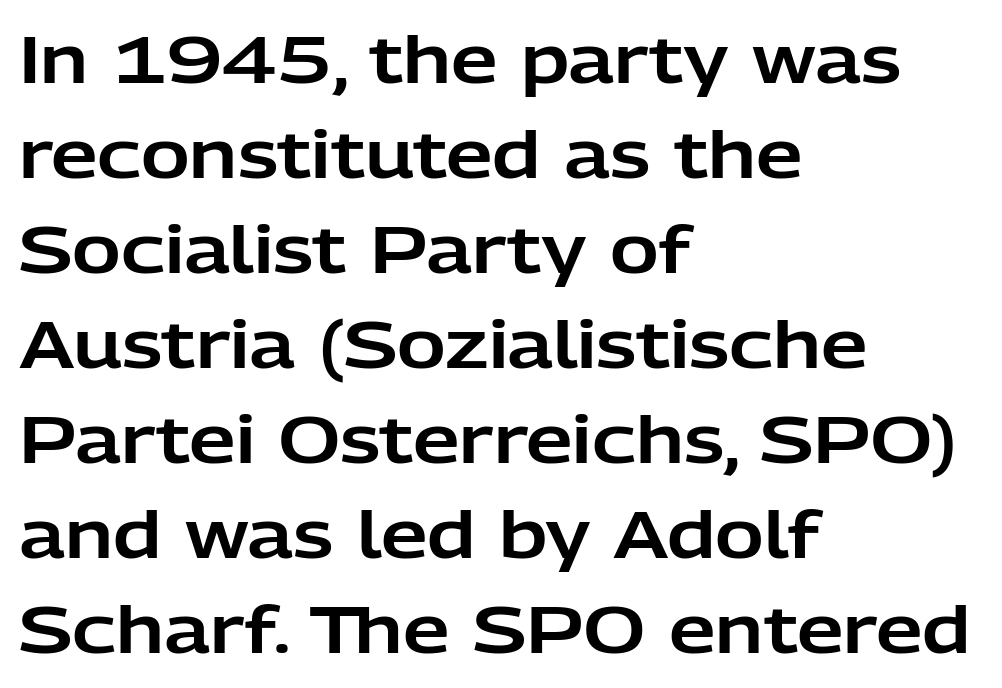
The image shows 66 px sans-serif type, upright; set left-aligned, normal line spacing (1.44x), normal letter spacing, not underlined; low stroke contrast and a medium x-height.
